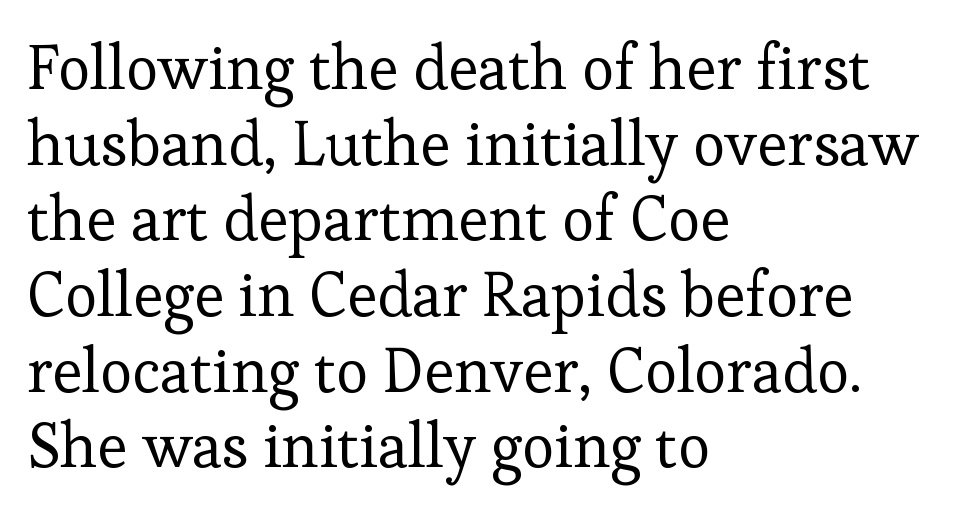
{"serif": "yes", "italic": "no", "bold": "no", "weight": "regular", "width": "normal", "stroke_contrast": "low", "x_height": "medium", "monospaced": "no", "underline": "no", "align": "left", "line_spacing_ratio": 1.22, "letter_spacing": "normal", "letter_spacing_em": 0.0, "glyph_px": 62}
